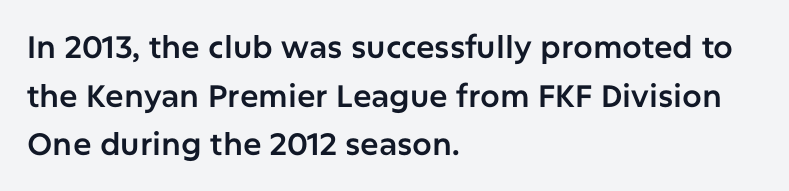
Nope, no serifs anywhere on these letters. The letters stand upright; this is a roman face. These lines sit exactly where default settings would place them. The zone under the glyphs is completely vacant. Does extra space separate the letters? No, they use regular spacing.
